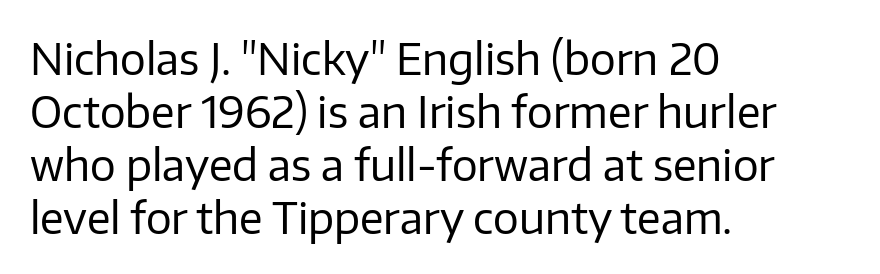
Is the type heavy? It reads as light-to-regular instead. A typesetter would call this proportional, since set widths differ per character. The rendering anchors every line to the left-hand side. Does the lettering tilt? It doesn't — this is upright.
